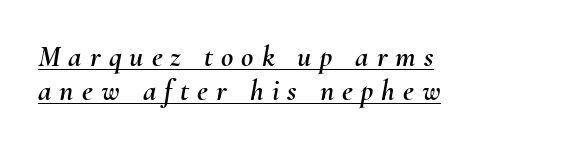
{"italic": "yes", "lean": "right", "slant_degrees": 10, "width": "normal", "stroke_contrast": "medium", "x_height": "small", "monospaced": "no", "underline": "yes", "align": "left", "line_spacing": "tight", "line_spacing_ratio": 1.14, "letter_spacing": "wide", "letter_spacing_em": 0.27, "glyph_px": 30}
